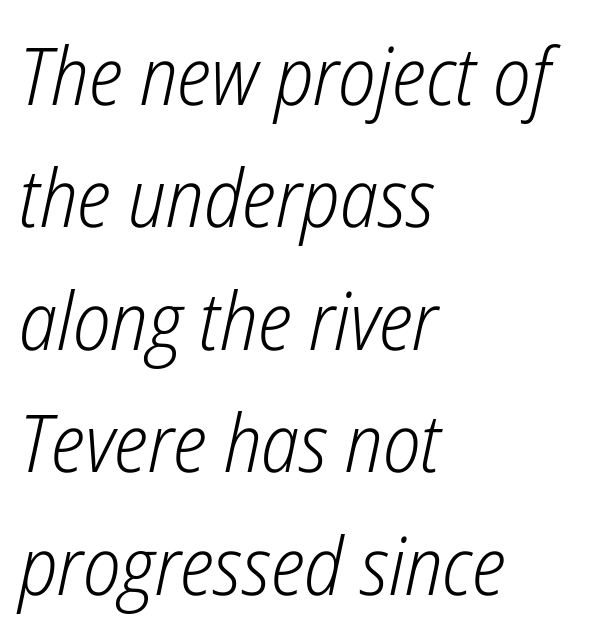
The image shows 80 px light, condensed type, italic (leaning right); set left-aligned, normal line spacing (1.53x), normal letter spacing, not underlined; low stroke contrast and a medium x-height.
